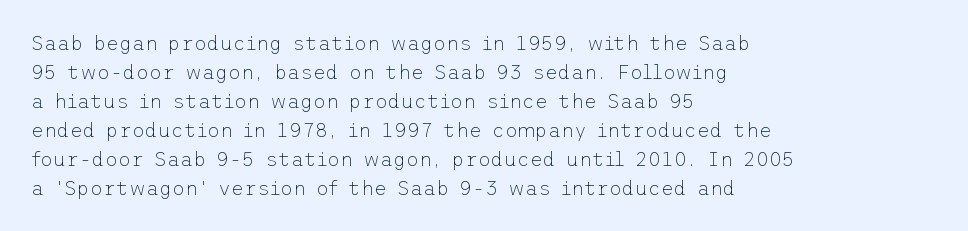
{"italic": "no", "bold": "no", "underline": "no", "align": "left", "line_spacing": "normal", "line_spacing_ratio": 1.45, "letter_spacing": "normal", "letter_spacing_em": 0.0, "glyph_px": 20}
